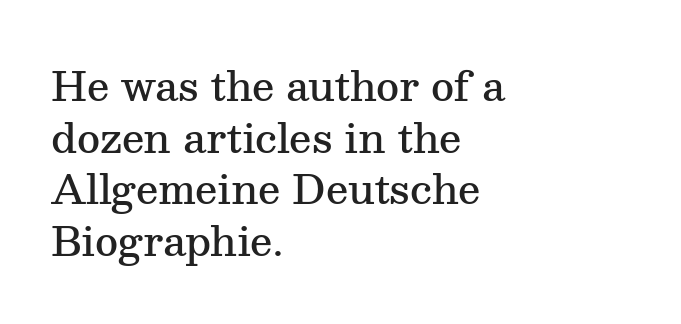
The lettering holds an erect, upright posture throughout. Each letter's strokes conclude with small projecting serifs. What's the leading like? Ordinary, nothing unusual. The glyphs have the mass of a demibold cut, below bold. Between one letter and the next there's only the usual sliver of space. The typesetter chose a ragged-right arrangement here.
